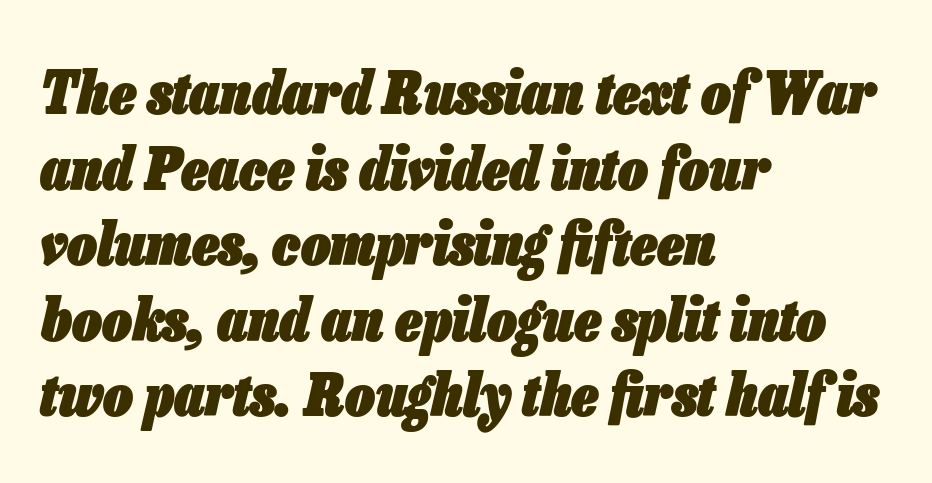
{"italic": "yes", "lean": "right", "slant_degrees": 13, "bold": "yes", "weight": "heavy", "width": "condensed", "stroke_contrast": "low", "x_height": "medium", "monospaced": "no", "underline": "no", "align": "left", "line_spacing": "normal", "line_spacing_ratio": 1.28, "letter_spacing": "normal", "letter_spacing_em": 0.0, "glyph_px": 59}
